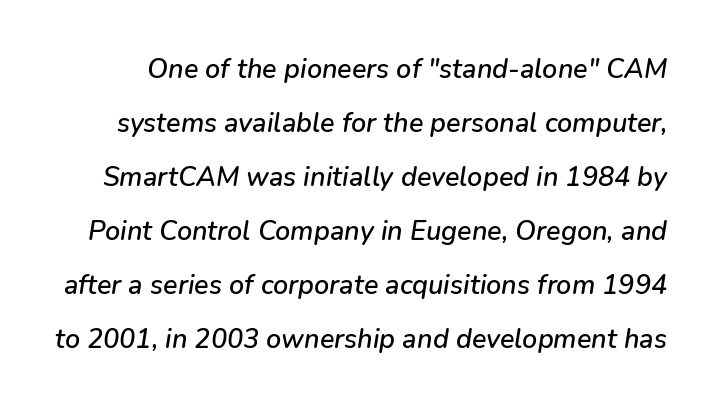
Q: Is the text italic (slanted)? A: Yes, it leans right by about 9 degrees.
Q: Is the text underlined? A: No.
Q: Is the spacing between letters normal or unusually wide? A: Normal.
Q: Is the spacing between lines tight, normal or loose? A: Loose.
